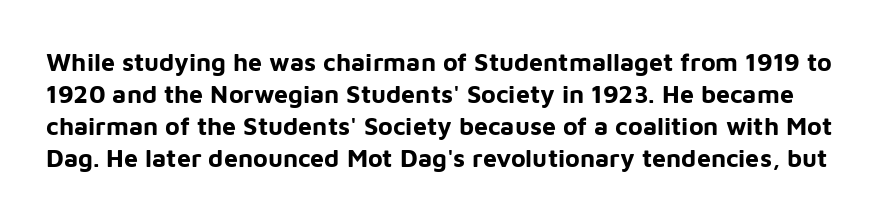
Each row of text sits above clean, open space. In terms of leading, this rendering sits right in the middle. Characters remain perfectly vertical along every line. The sample has been set heavy, in full bold. The horizontal fit of the characters is conventional and even.
